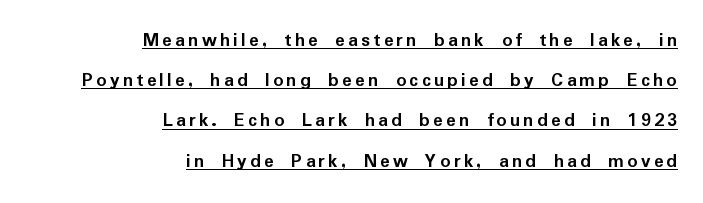
{"italic": "no", "bold": "yes", "underline": "yes", "align": "right", "line_spacing": "loose", "line_spacing_ratio": 2.01, "glyph_px": 20}
